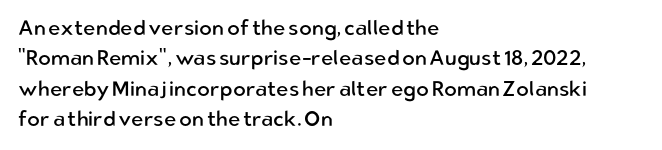
Q: Is the text bold? A: No.
Q: Is the text italic (slanted)? A: No, it is upright.
Q: Is the text underlined? A: No.
Q: How is the paragraph aligned? A: Left-aligned.
Q: Is the spacing between letters normal or unusually wide? A: Normal.
Q: Is the spacing between lines tight, normal or loose? A: Normal.
